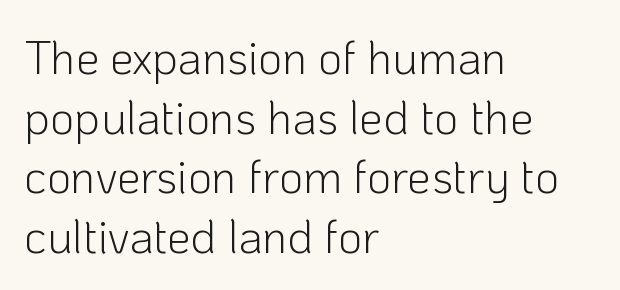
A typesetter would call this leading conventional body-copy spacing. In CSS terms this would be text-align: left. Only glyphs here, with clear space below each row. The tracking reads as untouched default to a designer's eye. The face used here is proportionally spaced, like ordinary book or web type.
